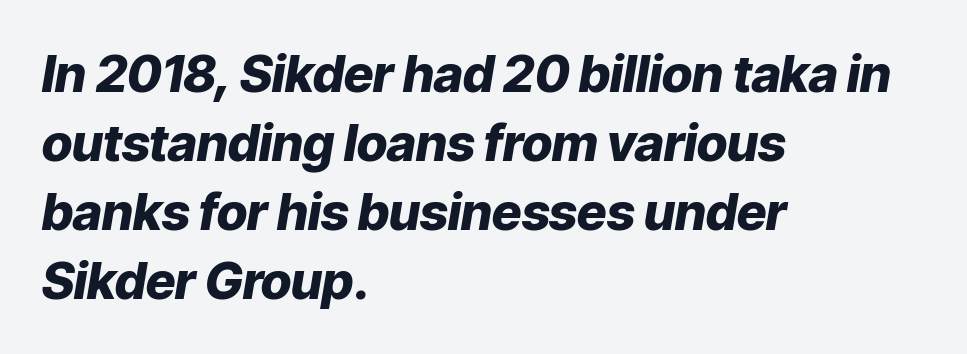
{"italic": "yes", "lean": "right", "slant_degrees": 9, "bold": "yes", "weight": "heavy", "width": "normal", "stroke_contrast": "low", "x_height": "medium", "monospaced": "no", "underline": "no", "align": "left", "line_spacing": "normal", "line_spacing_ratio": 1.35, "letter_spacing": "normal", "letter_spacing_em": 0.0, "glyph_px": 51}
